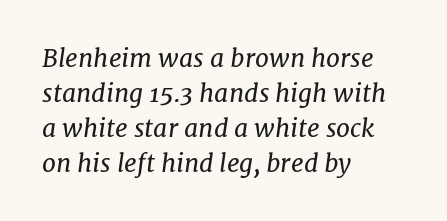
Q: Is the text bold? A: No.
Q: Is the text italic (slanted)? A: Yes, it leans right by about 7 degrees.
Q: Is the text underlined? A: No.
Q: How is the paragraph aligned? A: Left-aligned.
Q: Is the spacing between letters normal or unusually wide? A: Normal.
Q: Is the spacing between lines tight, normal or loose? A: Normal.
